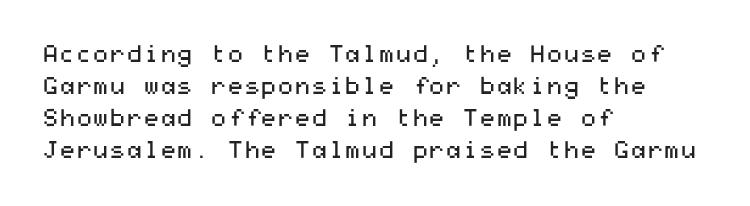
{"italic": "no", "bold": "no", "underline": "no", "align": "left", "line_spacing": "normal", "line_spacing_ratio": 1.34, "letter_spacing": "normal", "letter_spacing_em": 0.0, "glyph_px": 24}
